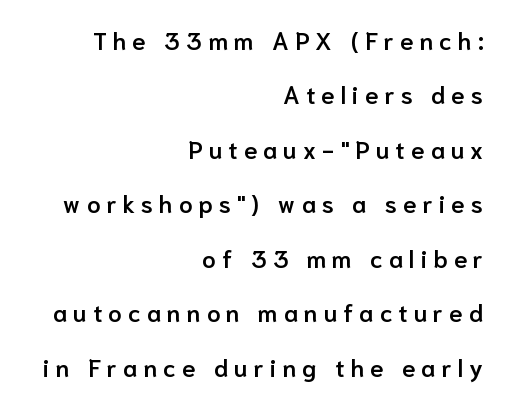
Q: Is the text bold? A: Semi-bold.
Q: Is the text italic (slanted)? A: No, it is upright.
Q: Is the text underlined? A: No.
Q: How is the paragraph aligned? A: Right-aligned.
Q: Is the spacing between letters normal or unusually wide? A: Unusually wide.
Q: Is the spacing between lines tight, normal or loose? A: Loose.
